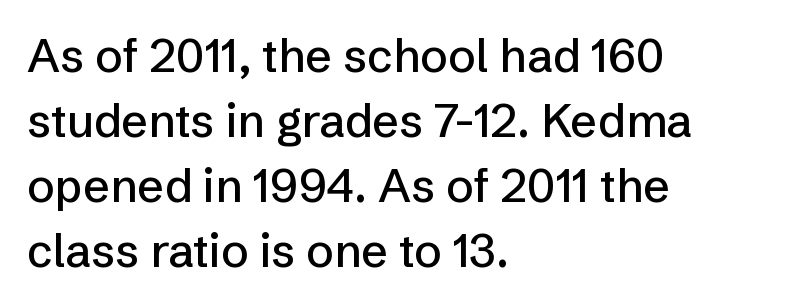
The image shows 46 px sans-serif type, upright; set left-aligned, normal line spacing (1.41x), normal letter spacing, not underlined; low stroke contrast and a medium x-height.
